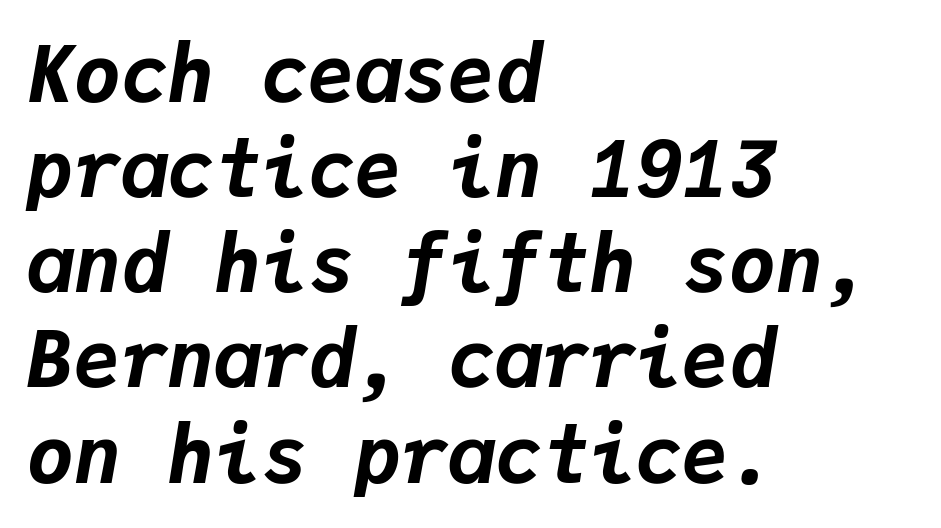
Q: Is the text bold? A: Yes.
Q: Is the text italic (slanted)? A: Yes, it leans right by about 9 degrees.
Q: Is the text underlined? A: No.
Q: How is the paragraph aligned? A: Left-aligned.
Q: Is the spacing between letters normal or unusually wide? A: Normal.
Q: Width (condensed, normal, or wide)? A: Normal.
Q: Stroke contrast? A: Low.
Q: x-height? A: Medium.
Q: Monospaced? A: Yes.
